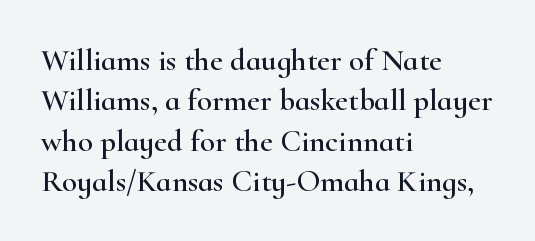
{"serif": "yes", "italic": "no", "width": "wide", "stroke_contrast": "high", "x_height": "small", "monospaced": "no", "underline": "no", "align": "left", "line_spacing": "normal", "line_spacing_ratio": 1.3, "letter_spacing": "normal", "letter_spacing_em": 0.0, "glyph_px": 31}
